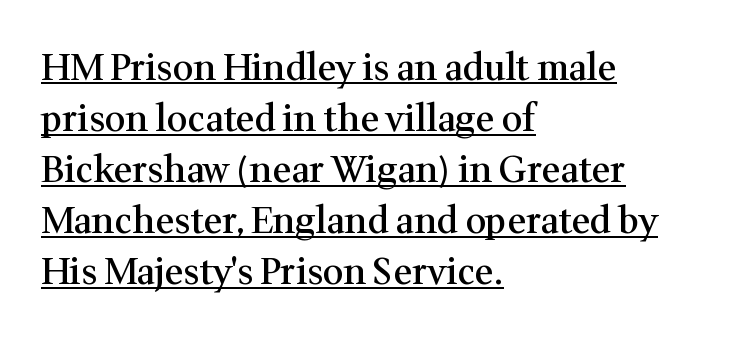
Q: Is the text bold? A: Semi-bold.
Q: Is the text italic (slanted)? A: No, it is upright.
Q: Is the typeface a serif or a sans-serif typeface? A: Serif.
Q: Is the text underlined? A: Yes.
Q: How is the paragraph aligned? A: Left-aligned.
Q: Is the spacing between letters normal or unusually wide? A: Normal.
Q: Is the spacing between lines tight, normal or loose? A: Normal.
Q: Width (condensed, normal, or wide)? A: Normal.
Q: Stroke contrast? A: Medium.
Q: x-height? A: Medium.
Q: Monospaced? A: No.
